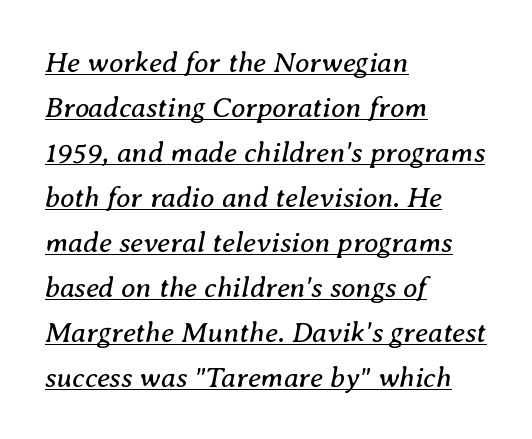
Q: Is the text bold? A: No.
Q: Is the text italic (slanted)? A: Yes, it leans right by about 8 degrees.
Q: Is the typeface a serif or a sans-serif typeface? A: Serif.
Q: Is the text underlined? A: Yes.
Q: How is the paragraph aligned? A: Left-aligned.
Q: Is the spacing between letters normal or unusually wide? A: Normal.
Q: Is the spacing between lines tight, normal or loose? A: Normal.
Q: Width (condensed, normal, or wide)? A: Normal.
Q: Stroke contrast? A: Medium.
Q: x-height? A: Medium.
Q: Monospaced? A: No.
